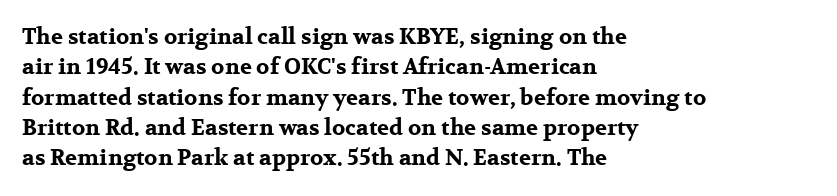
The image shows 22 px bold type, upright; set left-aligned, normal line spacing (1.38x), normal letter spacing, not underlined.
